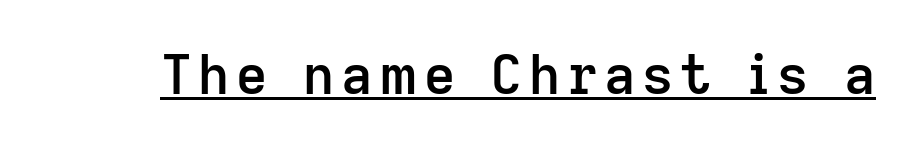
{"serif": "no", "italic": "no", "bold": "semi", "weight": "semibold", "width": "normal", "stroke_contrast": "low", "x_height": "medium", "monospaced": "no", "underline": "yes", "glyph_px": 54}
